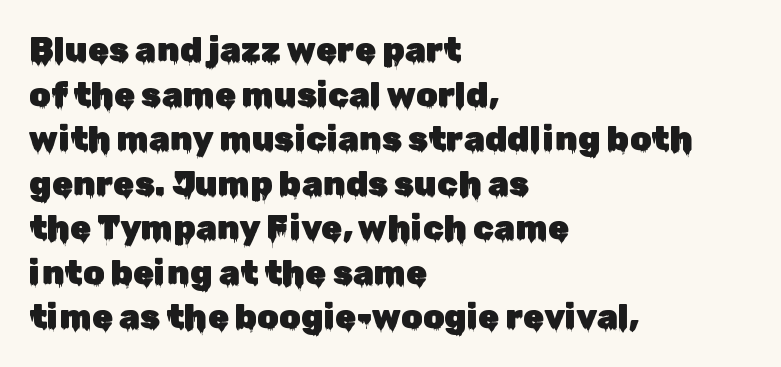
{"serif": "no", "italic": "no", "width": "normal", "stroke_contrast": "low", "x_height": "medium", "monospaced": "no", "underline": "no", "align": "left", "line_spacing": "normal", "line_spacing_ratio": 1.31, "letter_spacing": "normal", "letter_spacing_em": 0.0, "glyph_px": 34}
